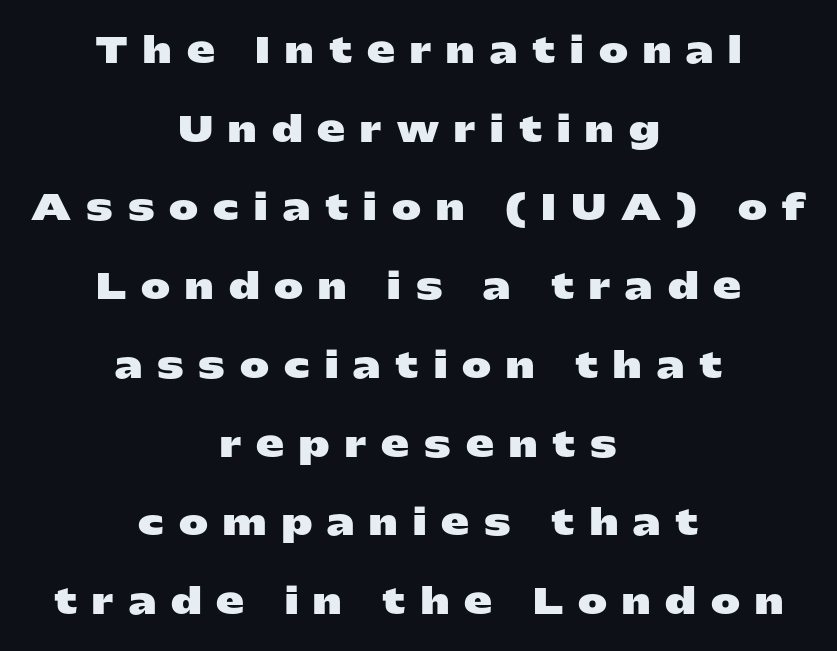
{"serif": "no", "italic": "no", "bold": "yes", "weight": "heavy", "width": "wide", "stroke_contrast": "low", "x_height": "medium", "monospaced": "no", "underline": "no", "align": "center", "line_spacing": "loose", "line_spacing_ratio": 2.25, "letter_spacing": "wide", "letter_spacing_em": 0.43, "glyph_px": 35}
